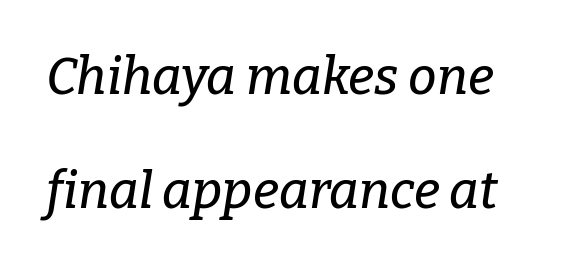
Q: Is the text italic (slanted)? A: Yes, it leans right by about 9 degrees.
Q: Is the typeface a serif or a sans-serif typeface? A: Serif.
Q: Is the text underlined? A: No.
Q: Is the spacing between letters normal or unusually wide? A: Normal.
Q: Is the spacing between lines tight, normal or loose? A: Loose.
Q: Width (condensed, normal, or wide)? A: Normal.
Q: Stroke contrast? A: Low.
Q: x-height? A: Medium.
Q: Monospaced? A: No.
